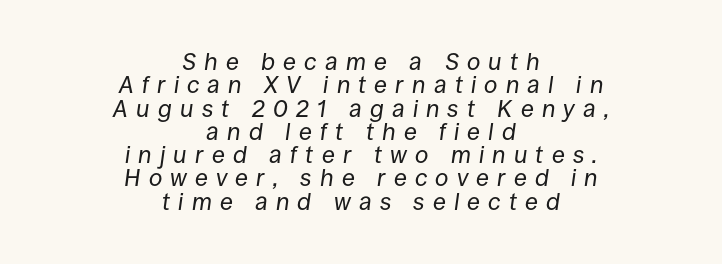
Q: Is the text bold? A: No.
Q: Is the text italic (slanted)? A: Yes, it leans right by about 8 degrees.
Q: Is the text underlined? A: No.
Q: How is the paragraph aligned? A: Centered.
Q: Is the spacing between letters normal or unusually wide? A: Unusually wide.
Q: Is the spacing between lines tight, normal or loose? A: Tight.
